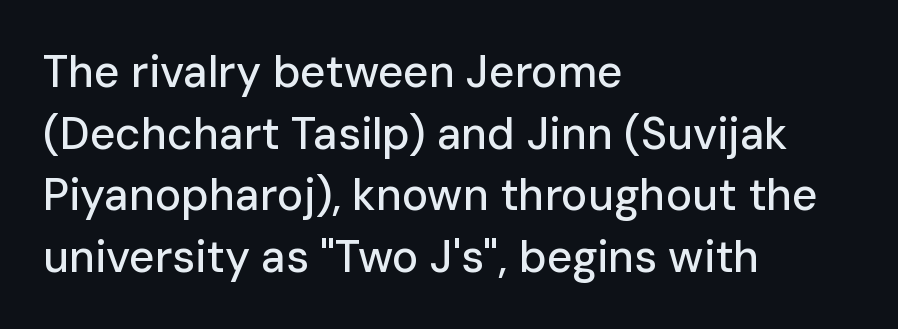
The image shows 44 px sans-serif type, upright; set left-aligned, normal line spacing (1.4x), normal letter spacing, not underlined; low stroke contrast and a medium x-height.
